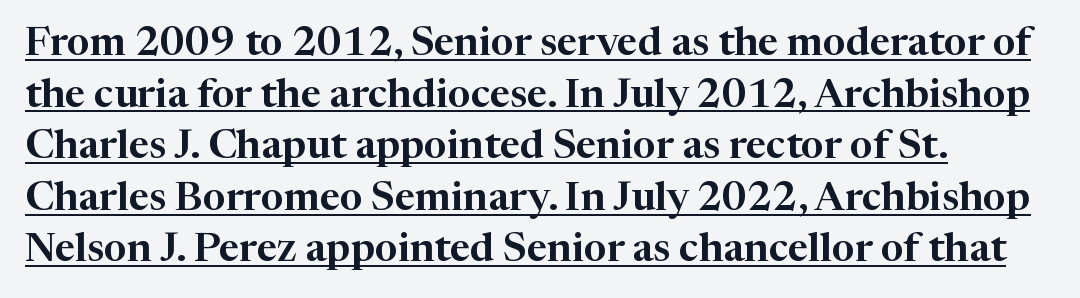
Inter-character spacing is left at the font's built-in metrics. Proportional: the letters do not fall into vertical columns. Compared with a centered layout, this one pins lines to the left instead. In terms of posture, this sample is upright. Underline: present.
